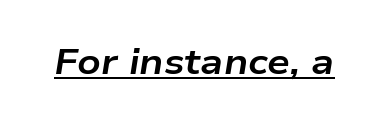
The letters are bold, with thick, heavy strokes. A rule runs beneath these lines of type. The face used here has a pronounced slope to its letters. The gaps between neighbouring characters are ordinary and unremarkable.
